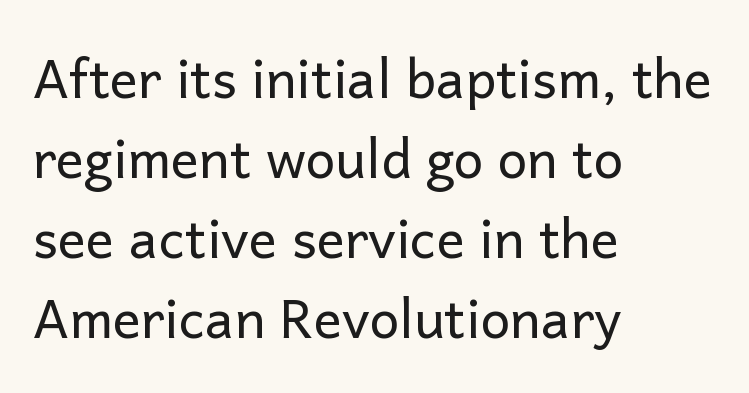
{"serif": "no", "italic": "no", "bold": "no", "weight": "regular", "width": "normal", "stroke_contrast": "low", "x_height": "medium", "monospaced": "no", "underline": "no", "align": "left", "line_spacing": "normal", "line_spacing_ratio": 1.51, "letter_spacing": "normal", "letter_spacing_em": 0.0, "glyph_px": 53}
